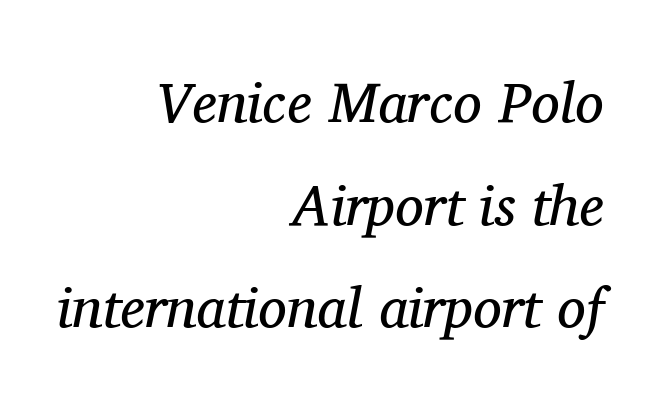
Q: Is the text bold? A: No.
Q: Is the text italic (slanted)? A: Yes, it leans right by about 11 degrees.
Q: Is the typeface a serif or a sans-serif typeface? A: Serif.
Q: Is the text underlined? A: No.
Q: How is the paragraph aligned? A: Right-aligned.
Q: Is the spacing between letters normal or unusually wide? A: Normal.
Q: Width (condensed, normal, or wide)? A: Normal.
Q: Stroke contrast? A: Medium.
Q: x-height? A: Medium.
Q: Monospaced? A: No.
